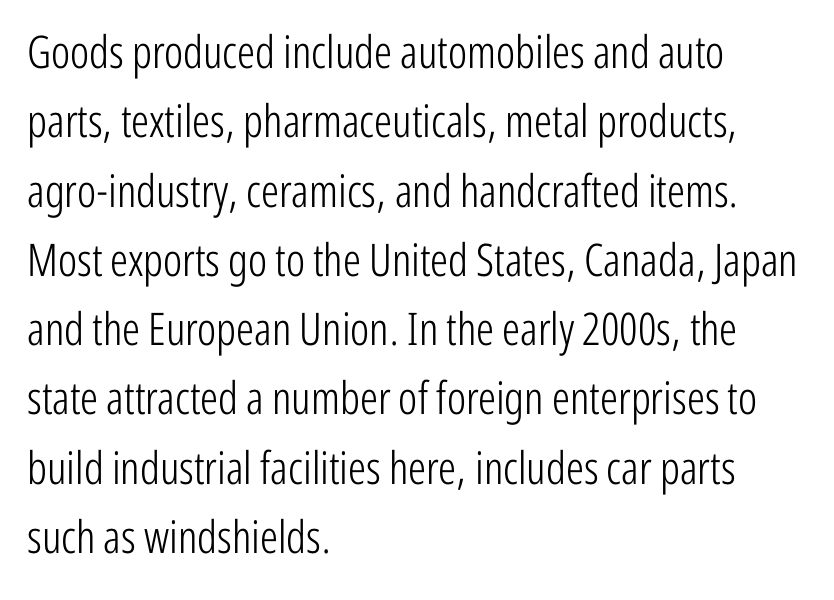
The image shows 45 px light, condensed sans-serif type, upright; set left-aligned, normal line spacing (1.54x), normal letter spacing, not underlined; low stroke contrast and a medium x-height.
